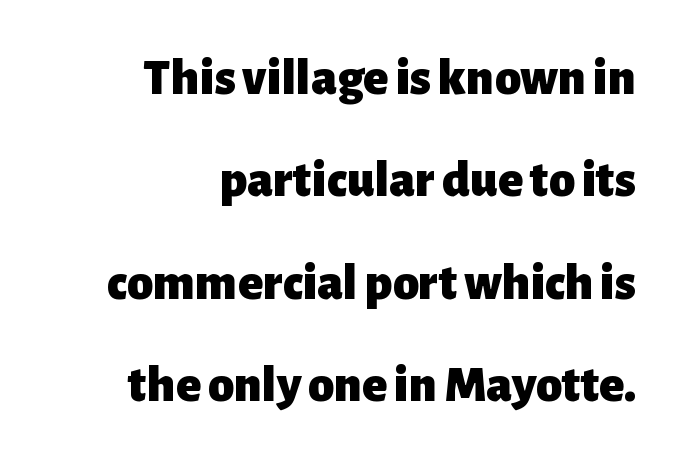
{"serif": "no", "italic": "no", "bold": "yes", "weight": "heavy", "width": "normal", "stroke_contrast": "low", "x_height": "medium", "monospaced": "no", "underline": "no", "align": "right", "line_spacing": "loose", "line_spacing_ratio": 1.97, "letter_spacing": "normal", "letter_spacing_em": 0.0, "glyph_px": 52}
